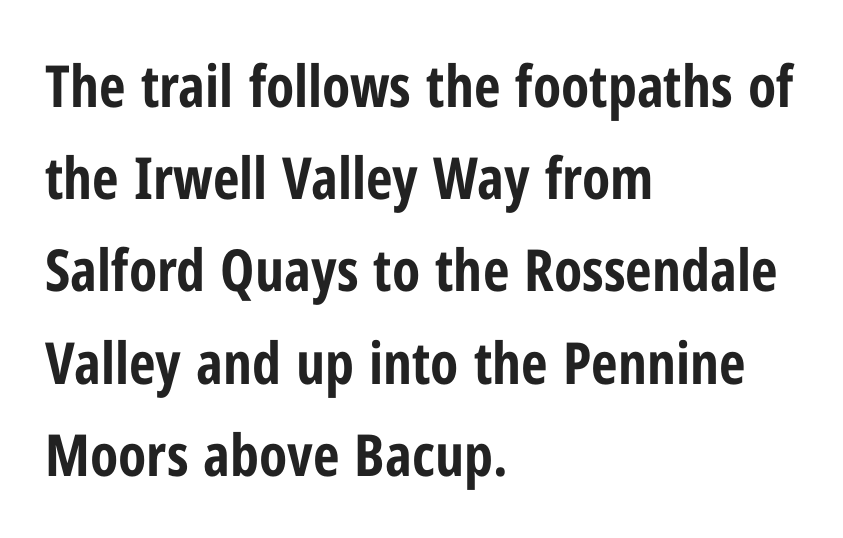
Q: Is the text bold? A: Yes.
Q: Is the text italic (slanted)? A: No, it is upright.
Q: Is the typeface a serif or a sans-serif typeface? A: Sans-serif.
Q: Is the text underlined? A: No.
Q: How is the paragraph aligned? A: Left-aligned.
Q: Is the spacing between letters normal or unusually wide? A: Normal.
Q: Is the spacing between lines tight, normal or loose? A: Normal.
Q: Width (condensed, normal, or wide)? A: Condensed.
Q: Stroke contrast? A: Low.
Q: x-height? A: Medium.
Q: Monospaced? A: No.
